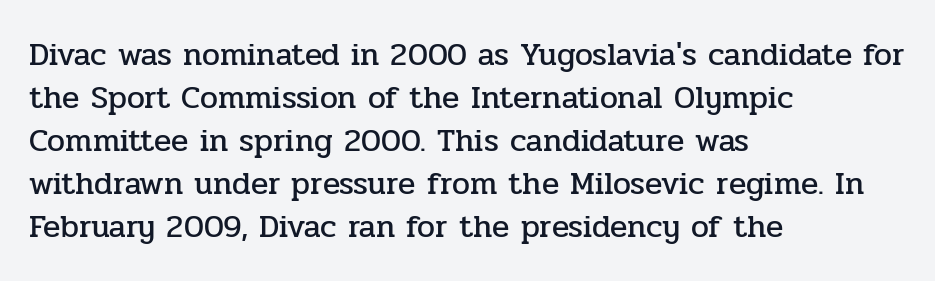
Q: Is the text italic (slanted)? A: No, it is upright.
Q: Is the typeface a serif or a sans-serif typeface? A: Serif.
Q: Is the text underlined? A: No.
Q: How is the paragraph aligned? A: Left-aligned.
Q: Is the spacing between letters normal or unusually wide? A: Normal.
Q: Is the spacing between lines tight, normal or loose? A: Normal.
Q: Width (condensed, normal, or wide)? A: Normal.
Q: Stroke contrast? A: Low.
Q: x-height? A: Medium.
Q: Monospaced? A: No.
